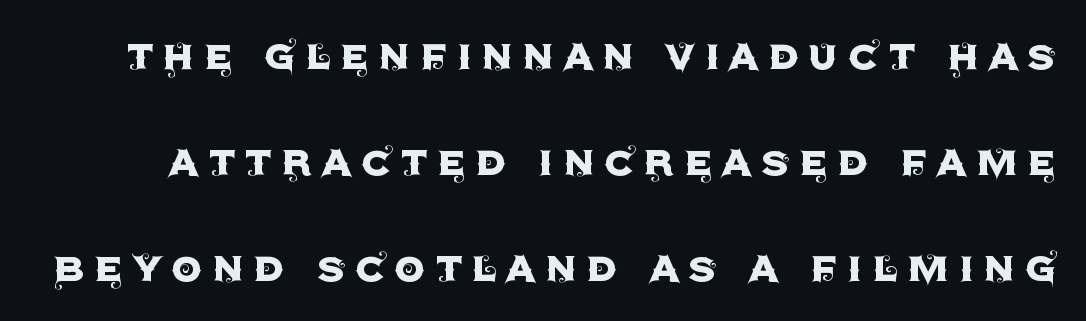
The image shows 49 px sans-serif type, upright; set loose line spacing (2.16x), not underlined; a large x-height.
